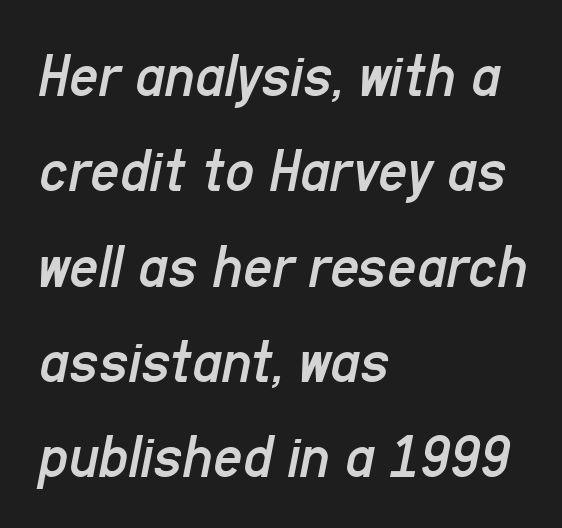
{"italic": "yes", "lean": "right", "slant_degrees": 11, "bold": "no", "weight": "regular", "width": "condensed", "stroke_contrast": "low", "x_height": "medium", "monospaced": "no", "underline": "no", "align": "left", "line_spacing": "normal", "line_spacing_ratio": 1.49, "letter_spacing": "normal", "letter_spacing_em": 0.0, "glyph_px": 64}
